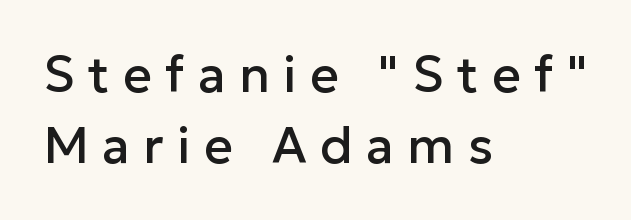
{"serif": "no", "italic": "no", "width": "normal", "stroke_contrast": "low", "x_height": "medium", "monospaced": "no", "underline": "no", "align": "left", "line_spacing": "normal", "line_spacing_ratio": 1.42, "letter_spacing": "wide", "letter_spacing_em": 0.27, "glyph_px": 50}
